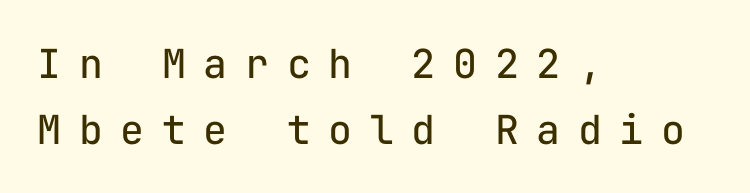
The image shows 40 px regular-weight sans-serif type, upright, monospaced; set left-aligned, normal line spacing (1.65x), unusually wide letter spacing (+0.44 em), not underlined; low stroke contrast and a medium x-height.
